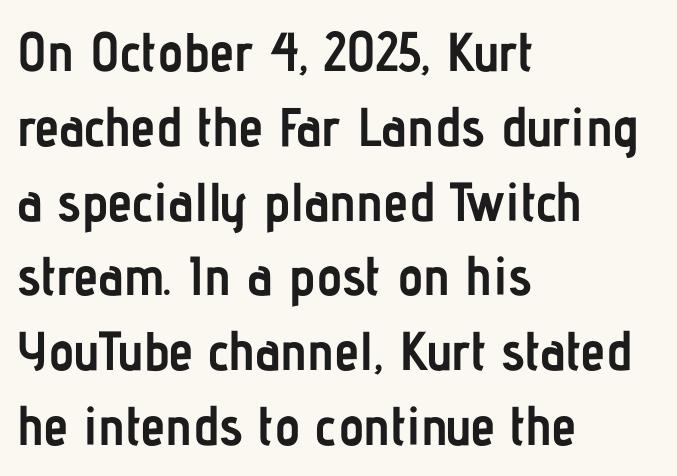
Q: Is the text bold? A: Yes.
Q: Is the text italic (slanted)? A: No, it is upright.
Q: Is the typeface a serif or a sans-serif typeface? A: Sans-serif.
Q: Is the text underlined? A: No.
Q: How is the paragraph aligned? A: Left-aligned.
Q: Is the spacing between letters normal or unusually wide? A: Normal.
Q: Is the spacing between lines tight, normal or loose? A: Normal.
Q: Width (condensed, normal, or wide)? A: Condensed.
Q: Stroke contrast? A: Low.
Q: x-height? A: Medium.
Q: Monospaced? A: No.
